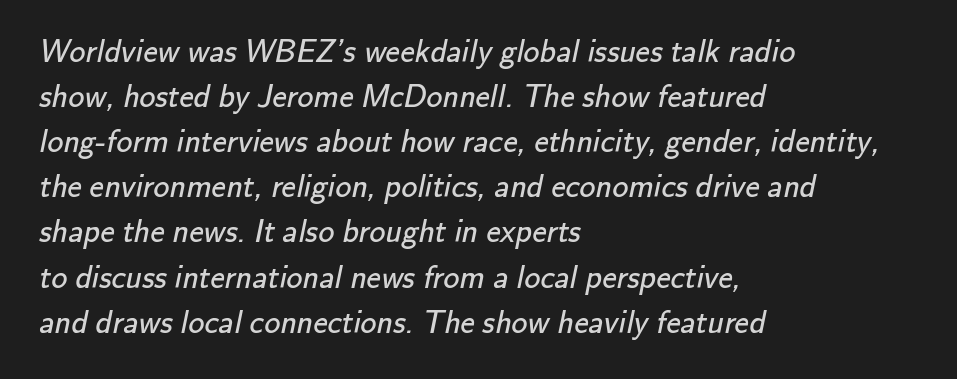
The image shows 32 px regular-weight sans-serif type; set left-aligned, normal line spacing (1.41x), normal letter spacing, not underlined; low stroke contrast and a small x-height.
